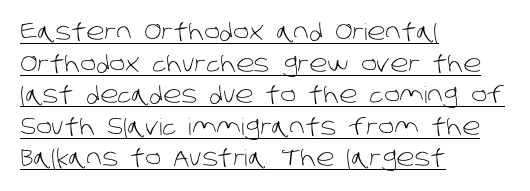
The image shows 23 px text type; set left-aligned, normal line spacing (1.37x), normal letter spacing, underlined.
